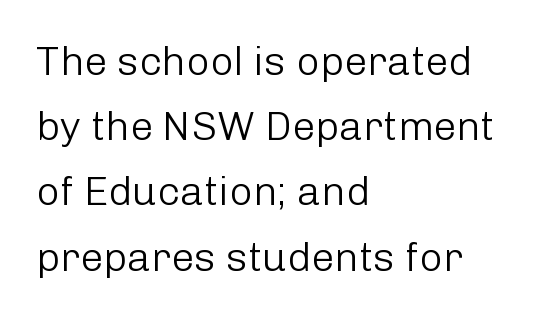
The image shows 41 px light sans-serif type, upright; set left-aligned, normal line spacing (1.59x), normal letter spacing, not underlined; low stroke contrast and a medium x-height.
